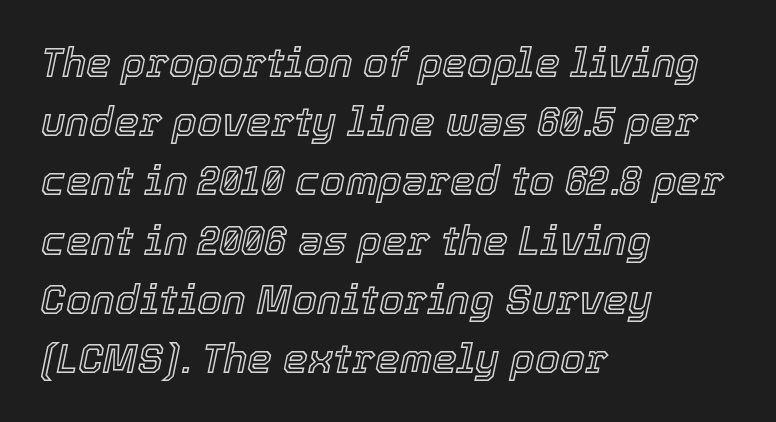
Q: Is the text italic (slanted)? A: Yes, it leans right by about 12 degrees.
Q: Is the text underlined? A: No.
Q: How is the paragraph aligned? A: Left-aligned.
Q: Is the spacing between letters normal or unusually wide? A: Normal.
Q: Is the spacing between lines tight, normal or loose? A: Normal.
Q: Width (condensed, normal, or wide)? A: Normal.
Q: x-height? A: Medium.
Q: Monospaced? A: No.
